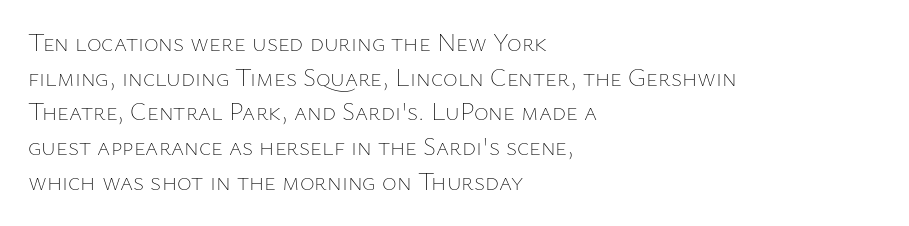
{"italic": "no", "bold": "no", "underline": "no", "align": "left", "line_spacing": "normal", "line_spacing_ratio": 1.39, "letter_spacing": "normal", "letter_spacing_em": 0.0, "glyph_px": 25}
